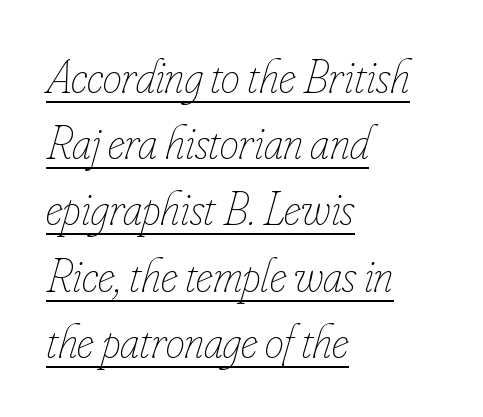
The image shows 48 px thin, condensed type, italic (leaning right); set left-aligned, normal line spacing (1.38x), normal letter spacing, underlined; low stroke contrast and a small x-height.
